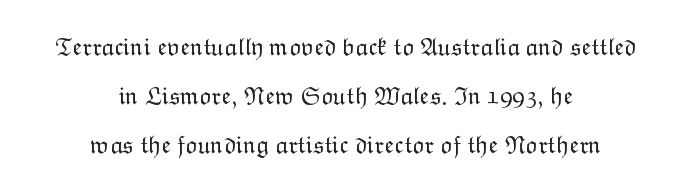
{"italic": "no", "bold": "no", "underline": "no", "align": "center", "line_spacing": "loose", "line_spacing_ratio": 1.97, "letter_spacing": "normal", "letter_spacing_em": 0.0, "glyph_px": 25}
